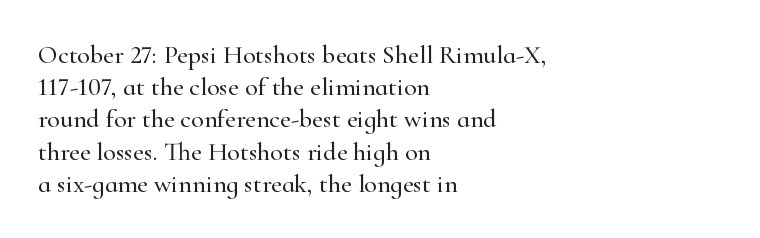
Q: Is the text italic (slanted)? A: No, it is upright.
Q: Is the text underlined? A: No.
Q: How is the paragraph aligned? A: Left-aligned.
Q: Is the spacing between letters normal or unusually wide? A: Normal.
